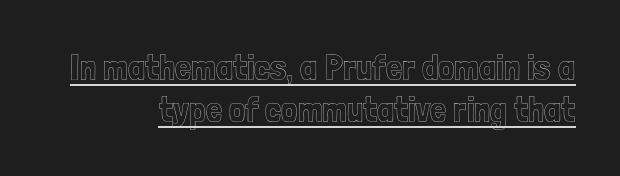
The image shows 36 px condensed type, upright; set right-aligned, line spacing 1.16x, normal letter spacing, underlined; a medium x-height.
